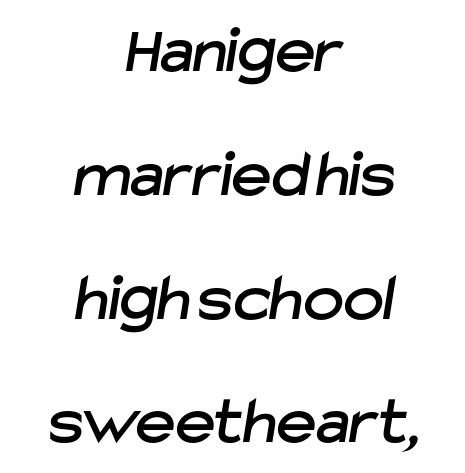
Each row of text sits above clean, open space. Reading down the block, each line starts at a different indent, mirrored at its end. Tracking value appears to be zero — textbook default spacing. Type style note: lacks serifs. Character widths vary here, with narrow letters taking less room than wide ones.
